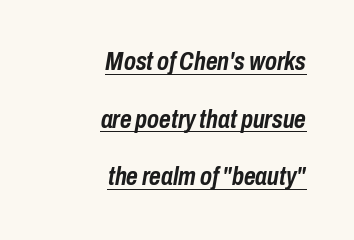
Glance below the letters and you will spot a drawn line. Short note: letters normally spaced. In terms of weight, the rendering is a true, heavy bold. The passage shown stacks its lines with a broad gap. Visually the block forms a straight wall on the right and a jagged coastline on the left. Style check: oblique.
